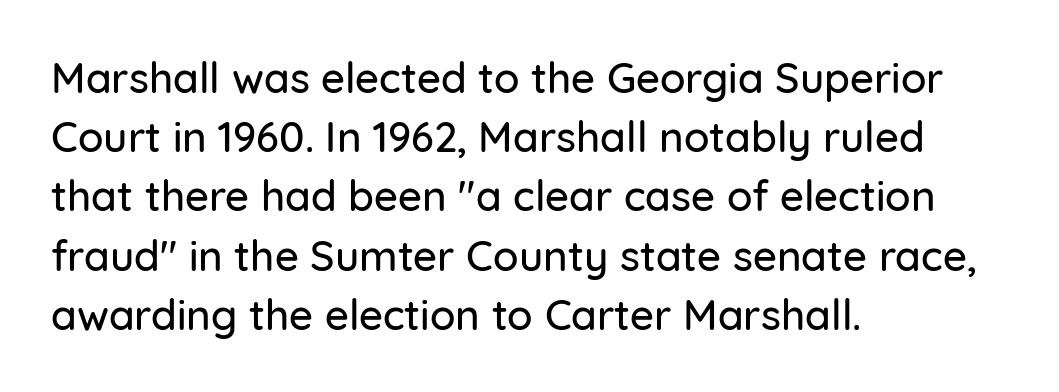
Leading: standard. Each word holds together tightly as a unit, with standard inter-letter gaps. These lines are rendered in a variable-pitch font. Tall strokes in this sample are plumb rather than angled.
